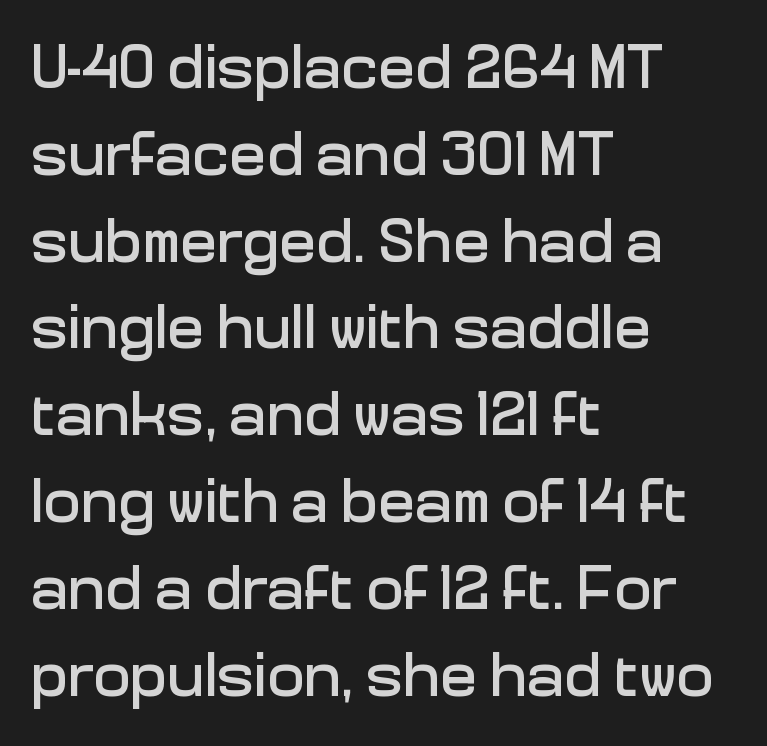
{"serif": "no", "italic": "no", "width": "normal", "stroke_contrast": "low", "x_height": "medium", "monospaced": "no", "underline": "no", "align": "left", "line_spacing": "normal", "line_spacing_ratio": 1.4, "letter_spacing": "normal", "letter_spacing_em": 0.0, "glyph_px": 62}
